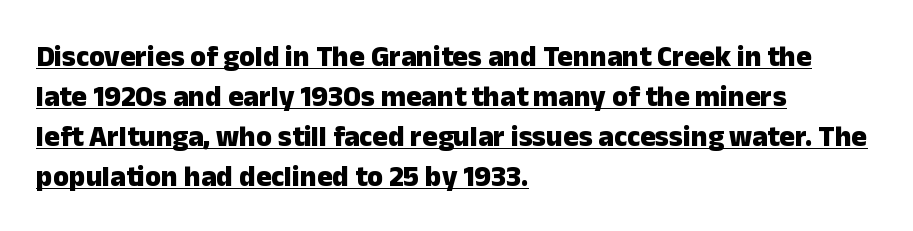
Here the designer chose a conventional face with non-uniform glyph widths. Horizontal bands of white between lines are of average thickness. These lines keep a tight, regular rhythm from letter to letter. Honestly, the underline is the first thing you notice here.
